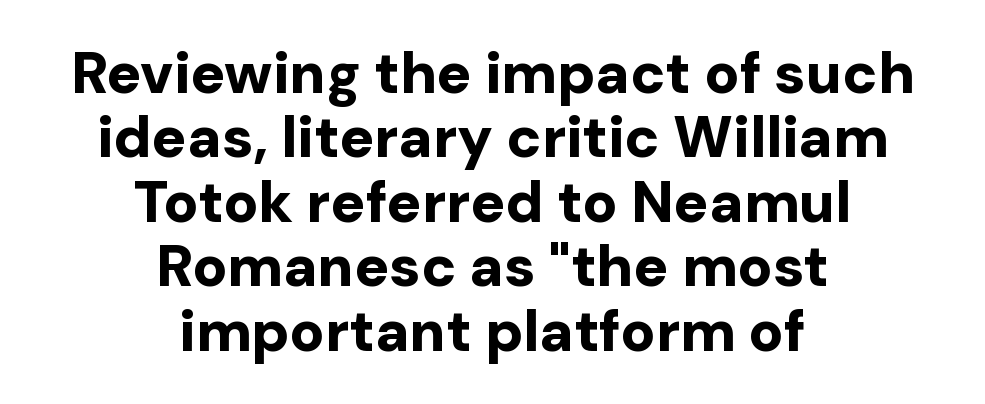
This sample has the flowing, uneven cadence of proportional lettering. The passage is arranged like a title page — every line centered. The glyphs are unaccompanied by any horizontal stroke below them. The text was rendered using a sans face with plain stroke endings. Do the letters lean? They stand straight. The horizontal fit of the characters is conventional and even.
